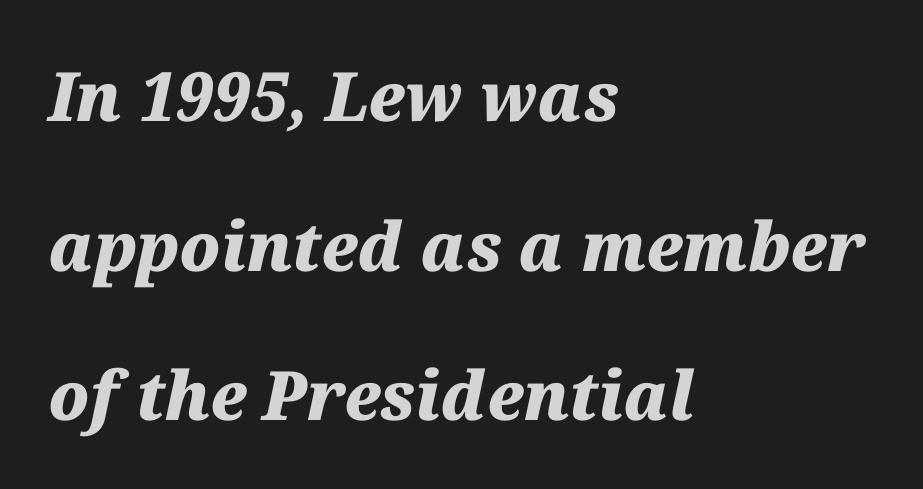
The image shows 68 px heavy type, italic (leaning right); set left-aligned, loose line spacing (2.2x), normal letter spacing, not underlined; medium stroke contrast and a medium x-height.
